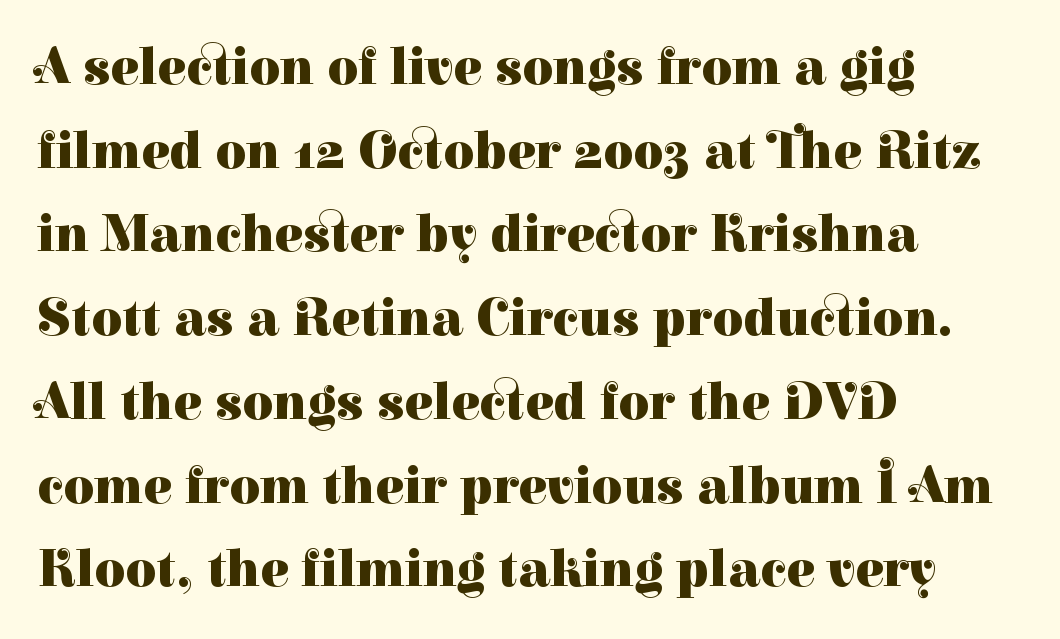
The image shows 53 px heavy serif type, upright; set left-aligned, normal line spacing (1.58x), normal letter spacing, not underlined; high stroke contrast and a medium x-height.
